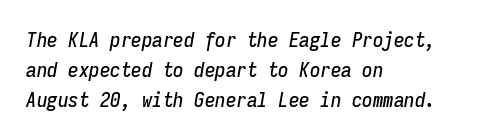
The image shows 21 px text type, italic (leaning right); set left-aligned, normal line spacing (1.44x), normal letter spacing, not underlined.
